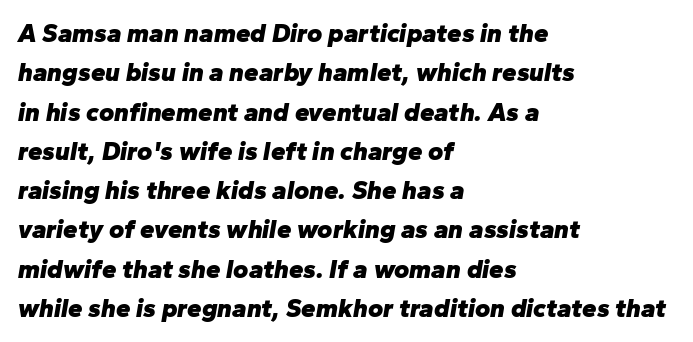
{"italic": "yes", "lean": "right", "slant_degrees": 10, "bold": "yes", "underline": "no", "align": "left", "line_spacing": "normal", "line_spacing_ratio": 1.51, "letter_spacing": "normal", "letter_spacing_em": 0.0, "glyph_px": 26}
